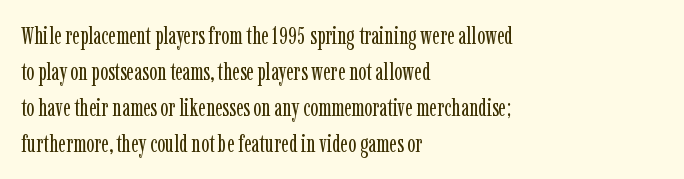
{"italic": "no", "bold": "no", "underline": "no", "align": "left", "line_spacing": "normal", "line_spacing_ratio": 1.5, "letter_spacing": "normal", "letter_spacing_em": 0.0, "glyph_px": 24}
